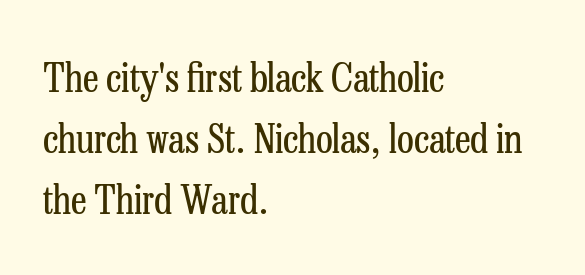
{"serif": "yes", "italic": "no", "bold": "no", "weight": "regular", "width": "condensed", "stroke_contrast": "low", "x_height": "medium", "monospaced": "no", "underline": "no", "align": "left", "line_spacing": "normal", "line_spacing_ratio": 1.57, "letter_spacing": "normal", "letter_spacing_em": 0.0, "glyph_px": 39}
